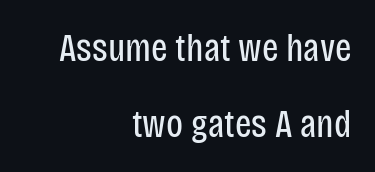
The image shows 39 px regular-weight, condensed sans-serif type, upright; set right-aligned, loose line spacing (1.94x), normal letter spacing, not underlined; low stroke contrast and a large x-height.
